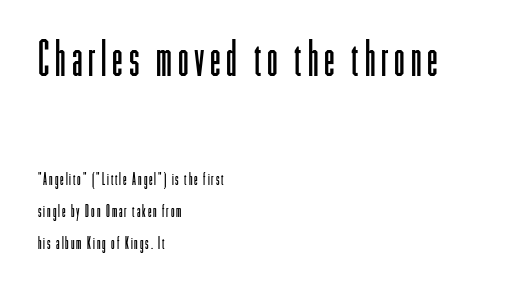
{"serif": "no", "italic": "no", "bold": "no", "weight": "light", "width": "condensed", "stroke_contrast": "low", "x_height": "medium", "monospaced": "no", "underline": "no", "align": "left", "line_spacing": "loose", "line_spacing_ratio": 1.99, "larger_block": "first", "size_ratio": 3.0, "glyph_px": 48}
